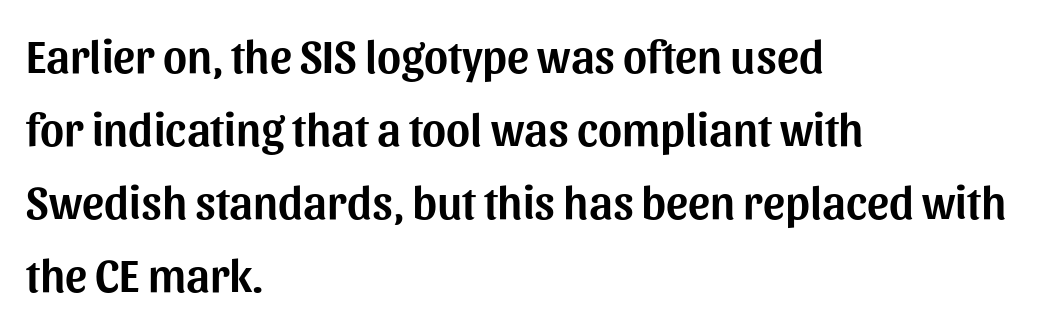
The image shows 46 px sans-serif type, upright; set left-aligned, normal line spacing (1.59x), normal letter spacing, not underlined; medium stroke contrast and a medium x-height.
